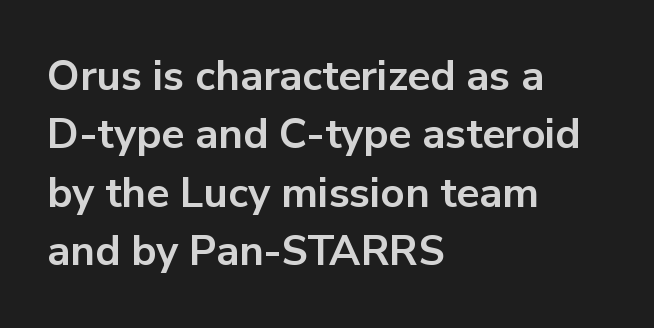
{"serif": "no", "italic": "no", "bold": "yes", "weight": "bold", "width": "normal", "stroke_contrast": "low", "x_height": "medium", "monospaced": "no", "underline": "no", "align": "left", "line_spacing": "normal", "line_spacing_ratio": 1.39, "letter_spacing": "normal", "letter_spacing_em": 0.0, "glyph_px": 42}
